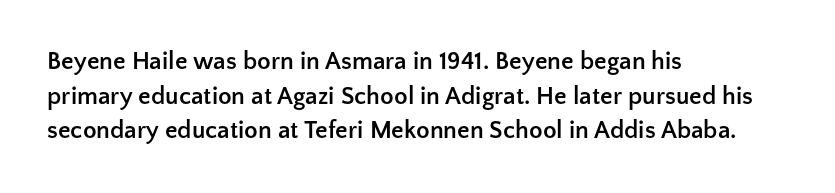
{"italic": "no", "bold": "yes", "underline": "no", "align": "left", "line_spacing": "normal", "line_spacing_ratio": 1.39, "letter_spacing": "normal", "letter_spacing_em": 0.0, "glyph_px": 25}
